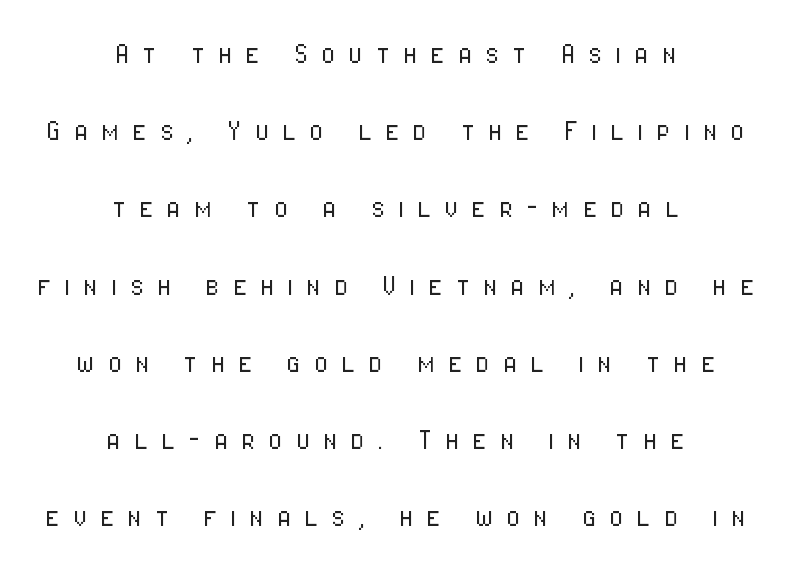
Q: Is the text bold? A: No.
Q: Is the text italic (slanted)? A: No, it is upright.
Q: Is the typeface a serif or a sans-serif typeface? A: Sans-serif.
Q: Is the text underlined? A: No.
Q: How is the paragraph aligned? A: Centered.
Q: Is the spacing between letters normal or unusually wide? A: Unusually wide.
Q: Is the spacing between lines tight, normal or loose? A: Loose.
Q: Width (condensed, normal, or wide)? A: Condensed.
Q: Stroke contrast? A: Low.
Q: x-height? A: Medium.
Q: Monospaced? A: No.
